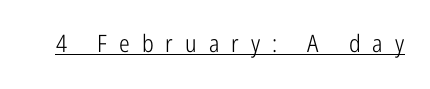
Q: Is the text bold? A: No.
Q: Is the text italic (slanted)? A: No, it is upright.
Q: Is the text underlined? A: Yes.
Q: Is the spacing between letters normal or unusually wide? A: Unusually wide.
